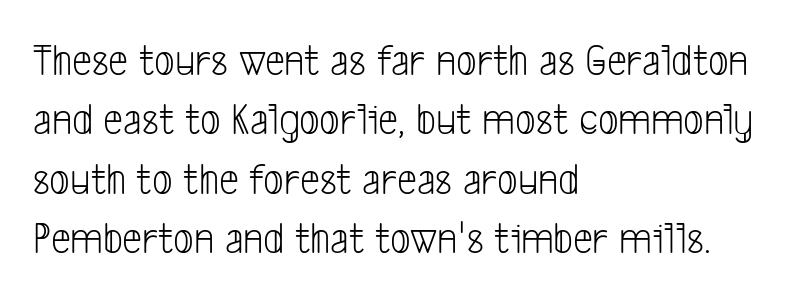
The image shows 45 px light, condensed sans-serif type; set left-aligned, normal line spacing (1.32x), normal letter spacing, not underlined; low stroke contrast and a medium x-height.
